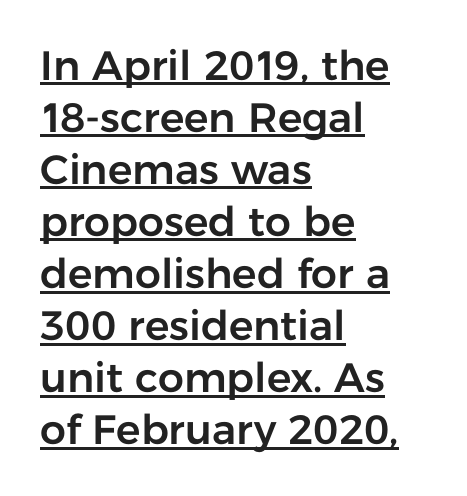
{"serif": "no", "italic": "no", "width": "normal", "stroke_contrast": "low", "x_height": "medium", "monospaced": "no", "underline": "yes", "align": "left", "line_spacing": "normal", "line_spacing_ratio": 1.27, "letter_spacing": "normal", "letter_spacing_em": 0.0, "glyph_px": 41}
